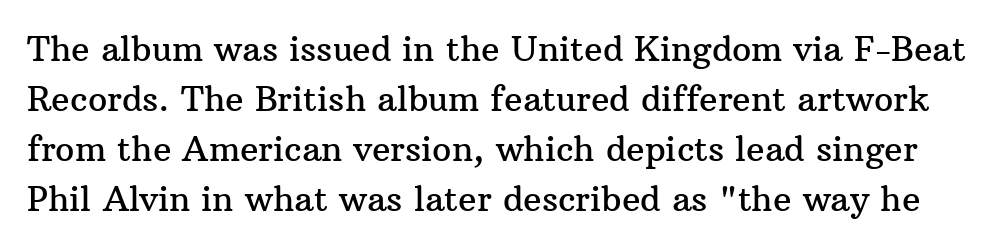
The image shows 34 px serif type, upright; set normal line spacing (1.47x), normal letter spacing, not underlined; medium stroke contrast and a medium x-height.
